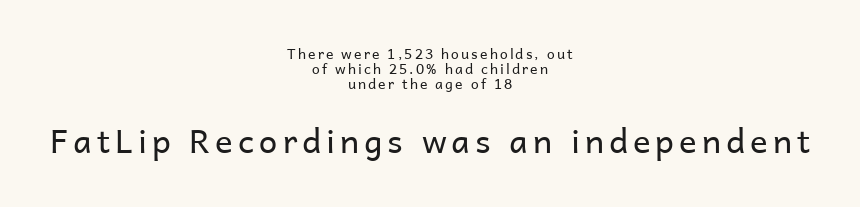
Q: Is the text bold? A: No.
Q: Is the text italic (slanted)? A: No, it is upright.
Q: Is the typeface a serif or a sans-serif typeface? A: Sans-serif.
Q: Is the text underlined? A: No.
Q: How is the paragraph aligned? A: Centered.
Q: Is the spacing between lines tight, normal or loose? A: Tight.
Q: Which block of text is set in a larger size, the first (top) or the second (bottom)? A: The second (bottom) one.
Q: Width (condensed, normal, or wide)? A: Normal.
Q: Stroke contrast? A: Low.
Q: x-height? A: Medium.
Q: Monospaced? A: No.
